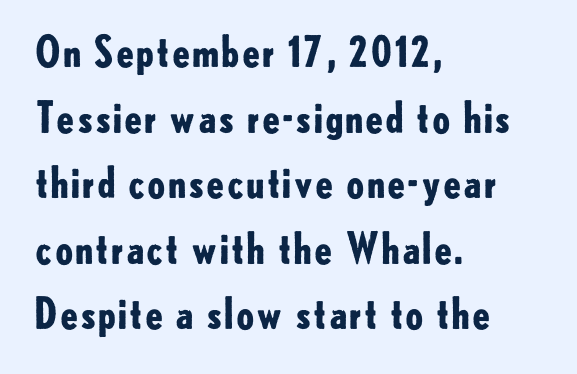
Q: Is the text bold? A: Yes.
Q: Is the text italic (slanted)? A: No, it is upright.
Q: Is the typeface a serif or a sans-serif typeface? A: Sans-serif.
Q: Is the text underlined? A: No.
Q: How is the paragraph aligned? A: Left-aligned.
Q: Is the spacing between letters normal or unusually wide? A: Normal.
Q: Is the spacing between lines tight, normal or loose? A: Normal.
Q: Width (condensed, normal, or wide)? A: Normal.
Q: Stroke contrast? A: Low.
Q: x-height? A: Small.
Q: Monospaced? A: No.
